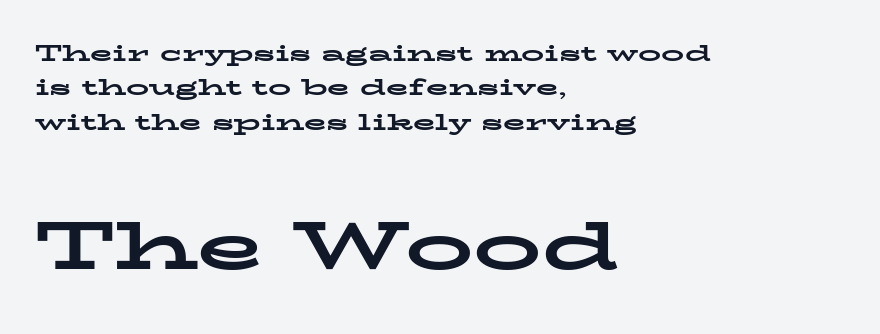
Q: Is the text bold? A: Yes.
Q: Is the text italic (slanted)? A: No, it is upright.
Q: Is the typeface a serif or a sans-serif typeface? A: Serif.
Q: Is the text underlined? A: No.
Q: How is the paragraph aligned? A: Left-aligned.
Q: Is the spacing between letters normal or unusually wide? A: Normal.
Q: Is the spacing between lines tight, normal or loose? A: Normal.
Q: Which block of text is set in a larger size, the first (top) or the second (bottom)? A: The second (bottom) one.
Q: Width (condensed, normal, or wide)? A: Wide.
Q: Stroke contrast? A: Low.
Q: x-height? A: Medium.
Q: Monospaced? A: No.
